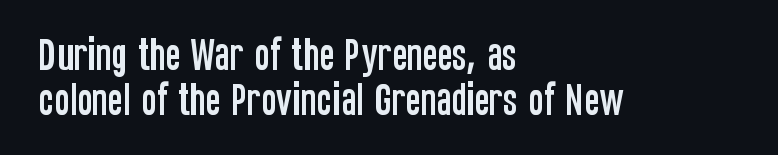
Q: Is the text italic (slanted)? A: No, it is upright.
Q: Is the typeface a serif or a sans-serif typeface? A: Sans-serif.
Q: Is the text underlined? A: No.
Q: How is the paragraph aligned? A: Left-aligned.
Q: Is the spacing between letters normal or unusually wide? A: Normal.
Q: Is the spacing between lines tight, normal or loose? A: Normal.
Q: Width (condensed, normal, or wide)? A: Condensed.
Q: Stroke contrast? A: Low.
Q: x-height? A: Large.
Q: Monospaced? A: No.
